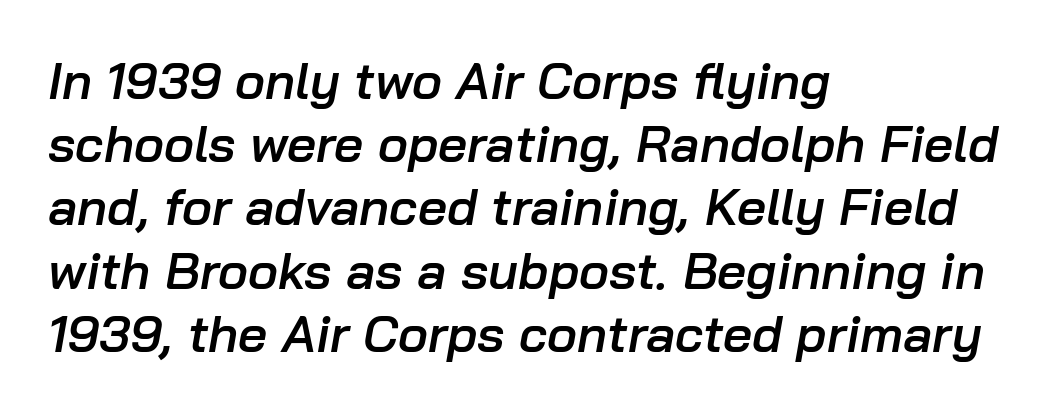
A bare baseline throughout the passage. The passage shown leans; its letterforms are oblique. Left-aligned paragraph, ragged on the right. Spacing between characters is what you'd get straight out of the box. These lines are rendered in a variable-pitch font.
